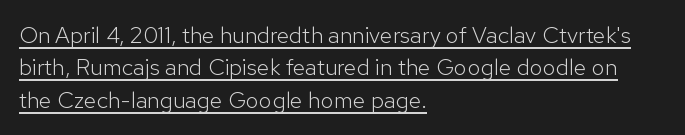
The image shows 23 px text type, upright; set left-aligned, normal line spacing (1.41x), normal letter spacing, underlined.
